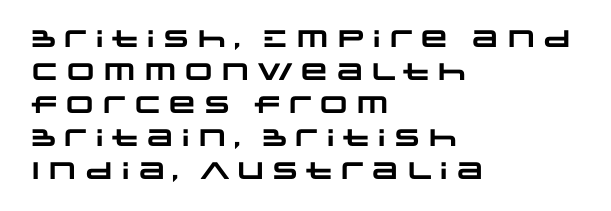
Q: Is the text bold? A: Yes.
Q: Is the text underlined? A: No.
Q: How is the paragraph aligned? A: Left-aligned.
Q: Is the spacing between letters normal or unusually wide? A: Normal.
Q: Is the spacing between lines tight, normal or loose? A: Normal.
